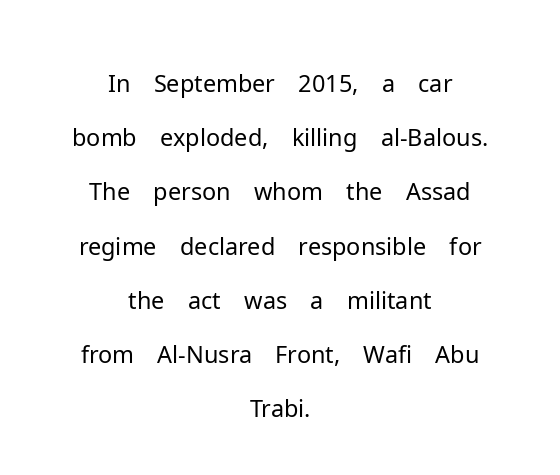
Q: Is the text bold? A: No.
Q: Is the text italic (slanted)? A: No, it is upright.
Q: Is the typeface a serif or a sans-serif typeface? A: Sans-serif.
Q: Is the text underlined? A: No.
Q: How is the paragraph aligned? A: Centered.
Q: Is the spacing between letters normal or unusually wide? A: Normal.
Q: Is the spacing between lines tight, normal or loose? A: Tight.
Q: Width (condensed, normal, or wide)? A: Normal.
Q: Stroke contrast? A: Low.
Q: x-height? A: Medium.
Q: Monospaced? A: No.
